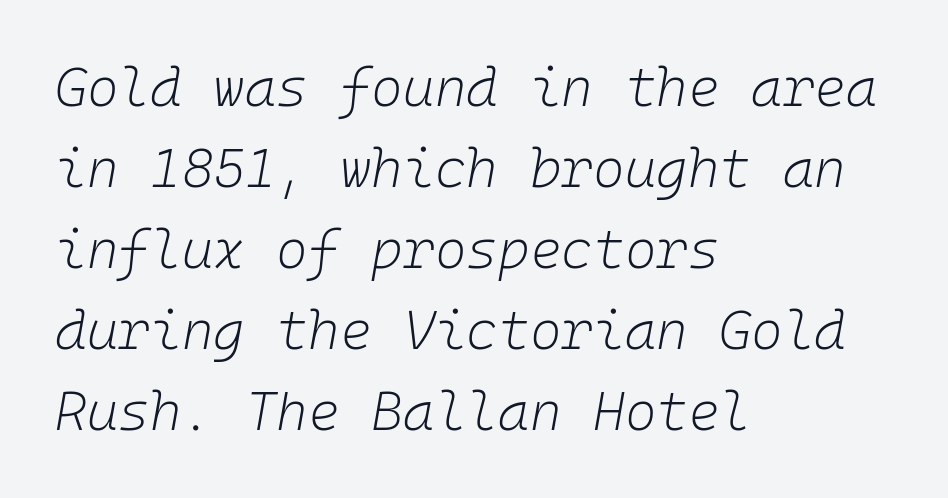
{"italic": "yes", "lean": "right", "slant_degrees": 10, "bold": "no", "weight": "light", "width": "normal", "stroke_contrast": "low", "x_height": "medium", "monospaced": "yes", "underline": "no", "align": "left", "line_spacing": "normal", "line_spacing_ratio": 1.5, "letter_spacing": "normal", "letter_spacing_em": 0.0, "glyph_px": 54}
